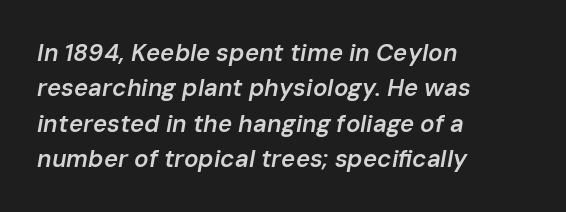
Q: Is the text bold? A: Semi-bold.
Q: Is the text italic (slanted)? A: Yes, it leans right by about 10 degrees.
Q: Is the text underlined? A: No.
Q: How is the paragraph aligned? A: Left-aligned.
Q: Is the spacing between letters normal or unusually wide? A: Normal.
Q: Is the spacing between lines tight, normal or loose? A: Normal.
